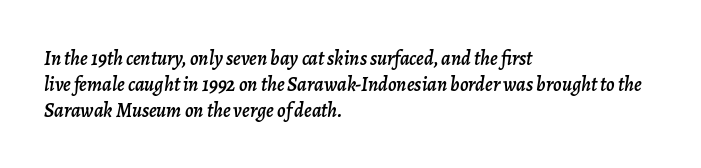
{"italic": "yes", "lean": "right", "slant_degrees": 7, "underline": "no", "align": "left", "line_spacing": "normal", "line_spacing_ratio": 1.29, "letter_spacing": "normal", "letter_spacing_em": 0.0, "glyph_px": 20}
